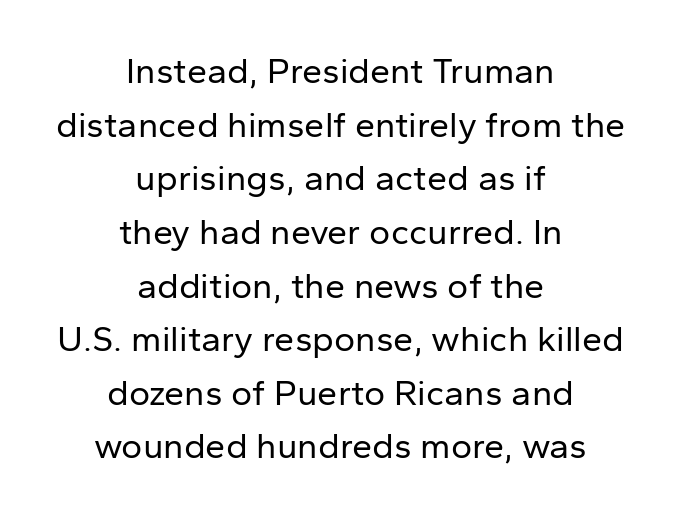
The font family rendered here belongs to the sans-serif group. A normal amount of white space separates one row of letters from the next. Nobody drew a line under any word here. The letterforms sit shoulder to shoulder at normal distance. This sample uses an upright cut, with every glyph sitting square on the baseline.
